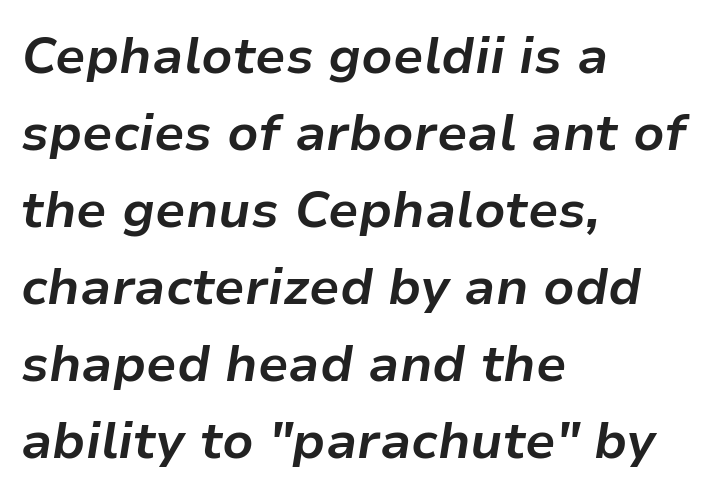
Q: Is the text bold? A: Yes.
Q: Is the text italic (slanted)? A: Yes, it leans right by about 9 degrees.
Q: Is the text underlined? A: No.
Q: How is the paragraph aligned? A: Left-aligned.
Q: Is the spacing between letters normal or unusually wide? A: Normal.
Q: Is the spacing between lines tight, normal or loose? A: Normal.
Q: Width (condensed, normal, or wide)? A: Normal.
Q: Stroke contrast? A: Low.
Q: x-height? A: Medium.
Q: Monospaced? A: No.
